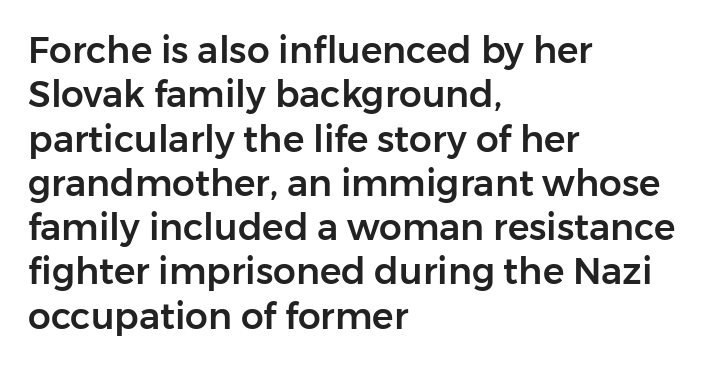
{"serif": "no", "italic": "no", "width": "normal", "stroke_contrast": "low", "x_height": "medium", "monospaced": "no", "underline": "no", "align": "left", "line_spacing_ratio": 1.23, "letter_spacing": "normal", "letter_spacing_em": 0.0, "glyph_px": 36}
